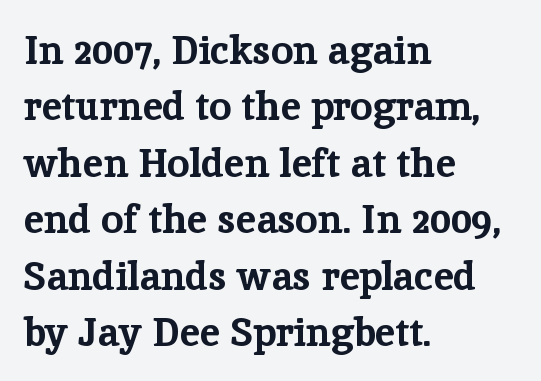
{"serif": "yes", "italic": "no", "bold": "yes", "weight": "bold", "width": "normal", "stroke_contrast": "low", "x_height": "medium", "monospaced": "no", "underline": "no", "align": "left", "line_spacing": "normal", "line_spacing_ratio": 1.41, "letter_spacing": "normal", "letter_spacing_em": 0.0, "glyph_px": 40}
